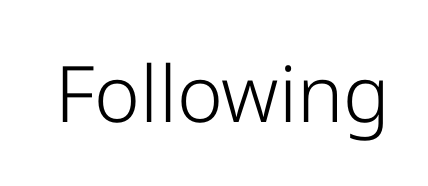
{"serif": "no", "italic": "no", "bold": "no", "weight": "light", "width": "normal", "stroke_contrast": "low", "x_height": "medium", "monospaced": "no", "underline": "no", "letter_spacing": "normal", "letter_spacing_em": 0.0, "glyph_px": 78}
